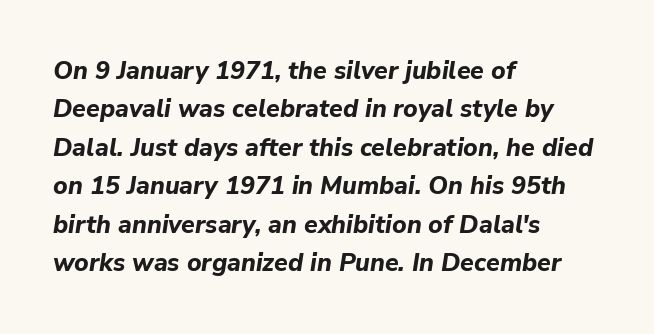
Q: Is the text bold? A: Yes.
Q: Is the text italic (slanted)? A: Yes, it leans right by about 9 degrees.
Q: Is the text underlined? A: No.
Q: How is the paragraph aligned? A: Left-aligned.
Q: Is the spacing between letters normal or unusually wide? A: Normal.
Q: Is the spacing between lines tight, normal or loose? A: Normal.
